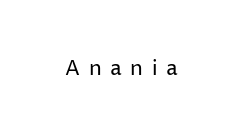
The image shows 21 px text type, upright; set unusually wide letter spacing (+0.41 em), not underlined.
